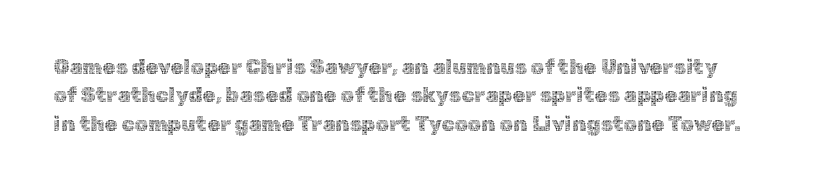
The image shows 21 px text type, upright; set normal line spacing (1.35x), normal letter spacing, not underlined.
